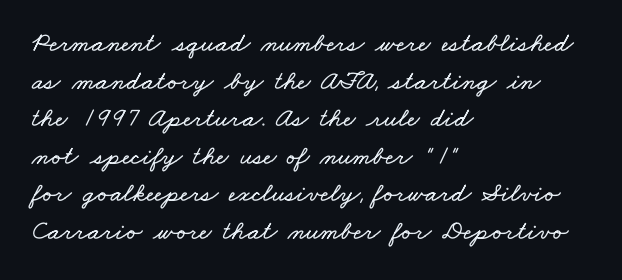
{"underline": "no", "align": "left", "line_spacing": "normal", "line_spacing_ratio": 1.39, "letter_spacing": "normal", "letter_spacing_em": 0.0, "glyph_px": 27}
